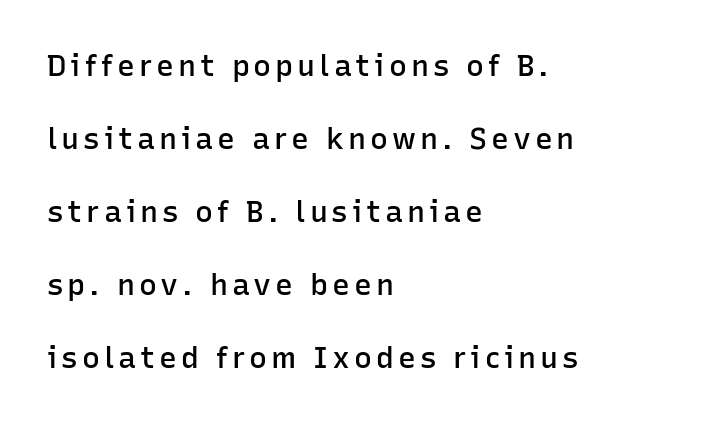
{"serif": "no", "italic": "no", "bold": "semi", "weight": "semibold", "width": "normal", "stroke_contrast": "low", "x_height": "medium", "monospaced": "no", "underline": "no", "align": "left", "line_spacing": "loose", "line_spacing_ratio": 2.43, "glyph_px": 30}
